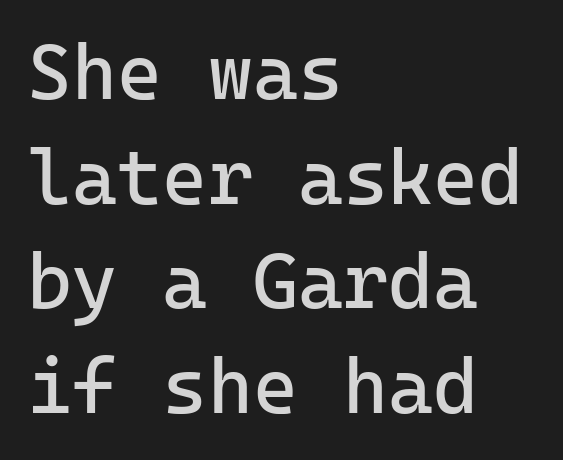
{"serif": "no", "italic": "no", "bold": "no", "weight": "regular", "width": "normal", "stroke_contrast": "low", "x_height": "medium", "monospaced": "yes", "underline": "no", "align": "left", "line_spacing": "normal", "line_spacing_ratio": 1.36, "letter_spacing": "normal", "letter_spacing_em": 0.0, "glyph_px": 77}
